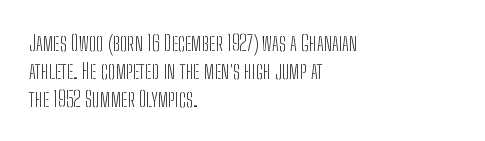
The image shows 22 px text type, upright; set left-aligned, normal line spacing (1.27x), normal letter spacing, not underlined.
